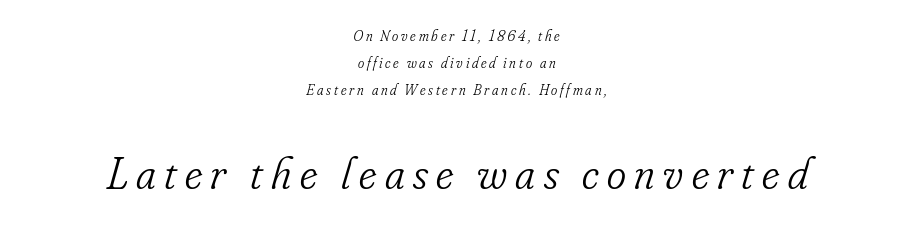
Q: Is the text bold? A: No.
Q: Is the text italic (slanted)? A: Yes, it leans right by about 16 degrees.
Q: Is the typeface a serif or a sans-serif typeface? A: Serif.
Q: Is the text underlined? A: No.
Q: How is the paragraph aligned? A: Centered.
Q: Which block of text is set in a larger size, the first (top) or the second (bottom)? A: The second (bottom) one.
Q: Width (condensed, normal, or wide)? A: Condensed.
Q: Stroke contrast? A: Low.
Q: x-height? A: Small.
Q: Monospaced? A: No.
